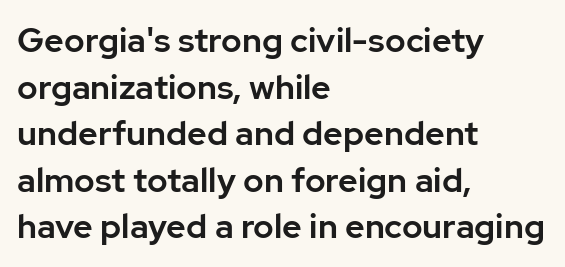
Q: Is the text italic (slanted)? A: No, it is upright.
Q: Is the typeface a serif or a sans-serif typeface? A: Sans-serif.
Q: Is the text underlined? A: No.
Q: How is the paragraph aligned? A: Left-aligned.
Q: Is the spacing between letters normal or unusually wide? A: Normal.
Q: Is the spacing between lines tight, normal or loose? A: Normal.
Q: Width (condensed, normal, or wide)? A: Normal.
Q: Stroke contrast? A: Low.
Q: x-height? A: Medium.
Q: Monospaced? A: No.
